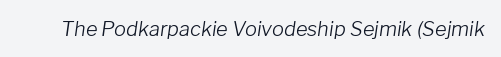
Type without underlining. This rendering leaves character spacing at its baseline value. Each stroke keeps to a modest, everyday thickness or less. There's an unmistakable incline to the writing here.
